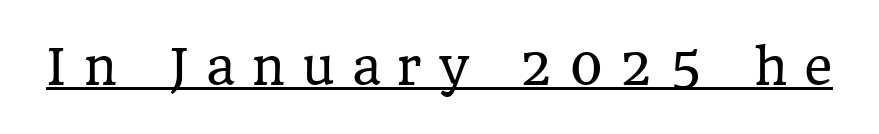
Does the type have serifs? Yes, each stem ends in a small foot. Underlining? Definitely there. The tracking jumps out immediately: characters are airy and widely separated. These lines are rendered in a variable-pitch font. A roman cut, with each character standing at attention. The weight tops out at a normal text grade.
